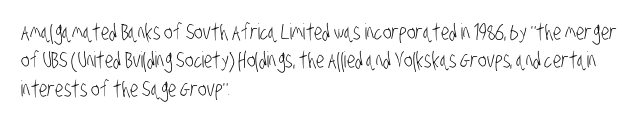
{"bold": "no", "underline": "no", "align": "left", "line_spacing": "normal", "line_spacing_ratio": 1.29, "letter_spacing": "normal", "letter_spacing_em": 0.0, "glyph_px": 22}
